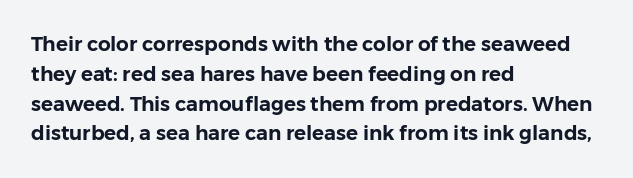
Notice how descenders clear the ascenders below comfortably — that's standard leading. In terms of letterspacing, this is plain default setting. Descender tails drop into unmarked territory. Layout note: lines flush left. The typography opts for an upright posture over an oblique one.
